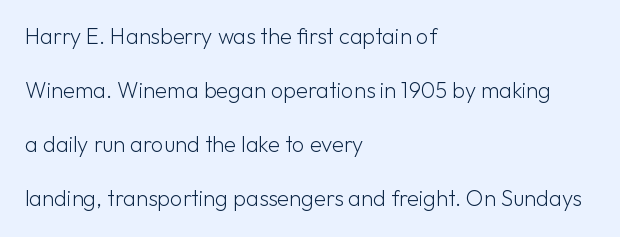
Q: Is the text bold? A: No.
Q: Is the text italic (slanted)? A: No, it is upright.
Q: Is the text underlined? A: No.
Q: How is the paragraph aligned? A: Left-aligned.
Q: Is the spacing between letters normal or unusually wide? A: Normal.
Q: Is the spacing between lines tight, normal or loose? A: Loose.
